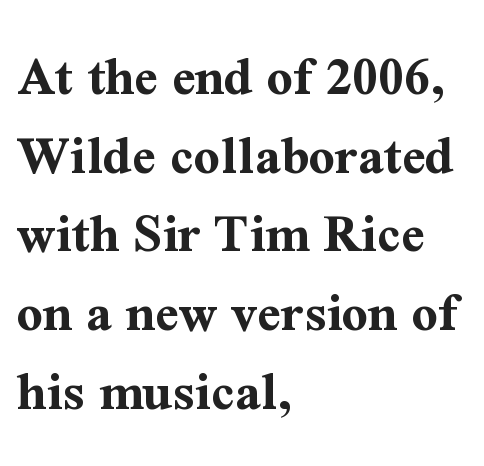
The image shows 57 px bold serif type, upright; set left-aligned, normal line spacing (1.38x), normal letter spacing, not underlined; medium stroke contrast and a medium x-height.
